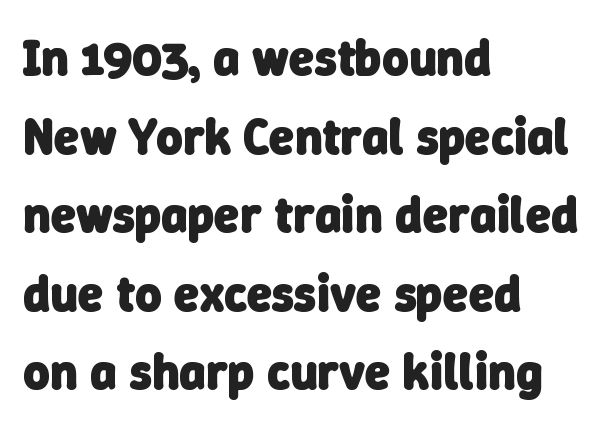
These lines carry a lot of weight — the face is fully bold. The glyphs in this specimen are sans serif. Anything drawn beneath the words? Only blank space. Words appear dense and cohesive because spacing is normal. The passage shown is typed in a proportional face where columns would drift. If you measured baseline to baseline, you'd find a middling distance.
